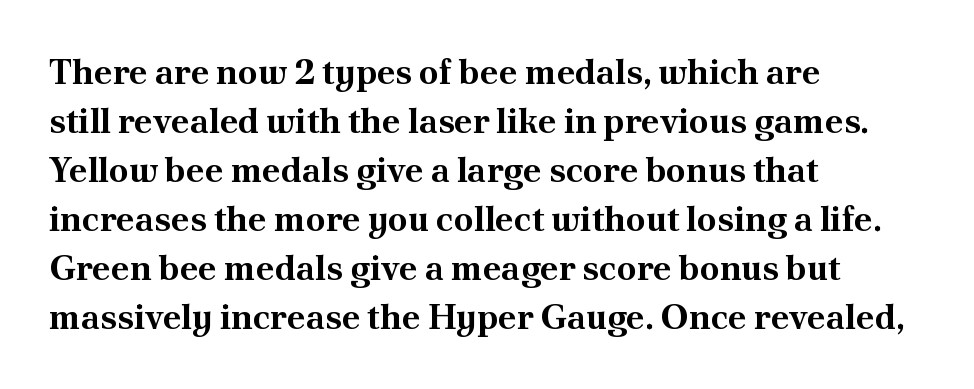
Q: Is the text bold? A: Yes.
Q: Is the text italic (slanted)? A: No, it is upright.
Q: Is the typeface a serif or a sans-serif typeface? A: Serif.
Q: Is the text underlined? A: No.
Q: How is the paragraph aligned? A: Left-aligned.
Q: Is the spacing between letters normal or unusually wide? A: Normal.
Q: Is the spacing between lines tight, normal or loose? A: Normal.
Q: Width (condensed, normal, or wide)? A: Normal.
Q: Stroke contrast? A: Medium.
Q: x-height? A: Small.
Q: Monospaced? A: No.
